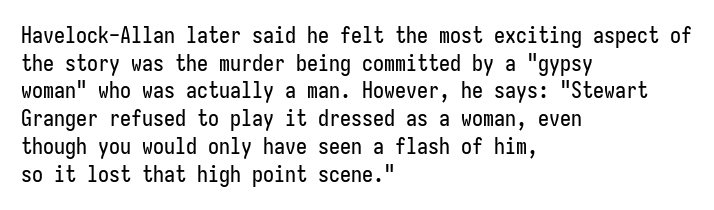
{"italic": "no", "underline": "no", "align": "left", "line_spacing": "normal", "line_spacing_ratio": 1.26, "letter_spacing": "normal", "letter_spacing_em": 0.0, "glyph_px": 22}
